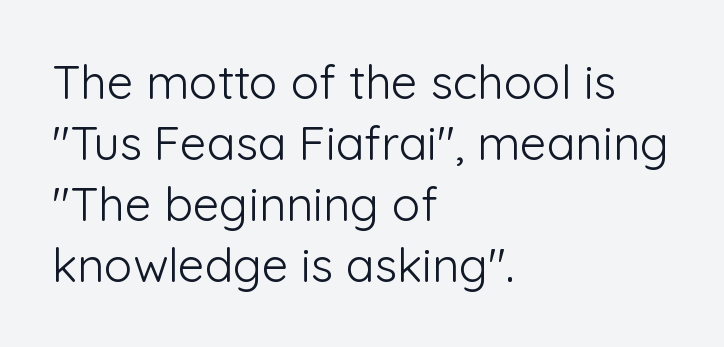
{"serif": "no", "italic": "no", "bold": "no", "weight": "light", "width": "normal", "stroke_contrast": "low", "x_height": "medium", "monospaced": "no", "underline": "no", "align": "left", "line_spacing": "normal", "line_spacing_ratio": 1.3, "letter_spacing": "normal", "letter_spacing_em": 0.0, "glyph_px": 47}
